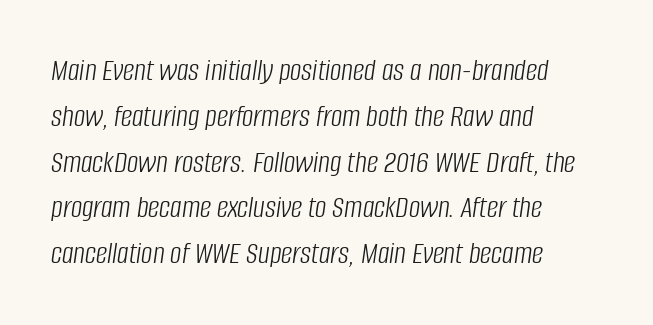
Q: Is the text bold? A: No.
Q: Is the text italic (slanted)? A: Yes, it leans right by about 8 degrees.
Q: Is the text underlined? A: No.
Q: How is the paragraph aligned? A: Left-aligned.
Q: Is the spacing between letters normal or unusually wide? A: Normal.
Q: Is the spacing between lines tight, normal or loose? A: Normal.
Q: Width (condensed, normal, or wide)? A: Condensed.
Q: Stroke contrast? A: Low.
Q: x-height? A: Large.
Q: Monospaced? A: No.
